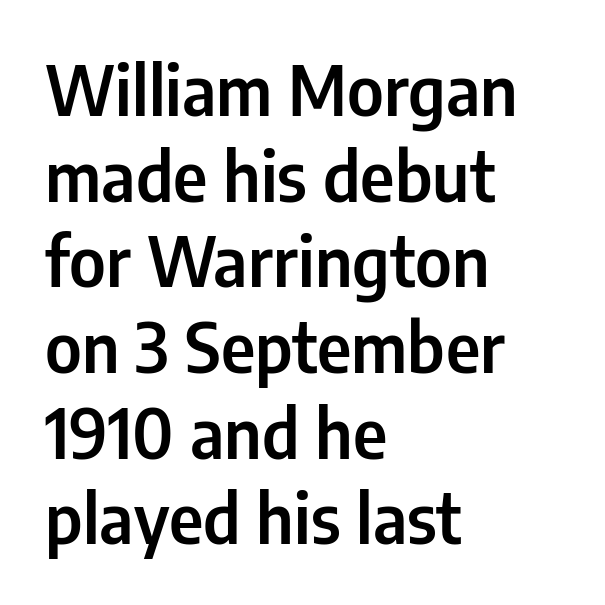
Q: Is the text italic (slanted)? A: No, it is upright.
Q: Is the typeface a serif or a sans-serif typeface? A: Sans-serif.
Q: Is the text underlined? A: No.
Q: How is the paragraph aligned? A: Left-aligned.
Q: Is the spacing between letters normal or unusually wide? A: Normal.
Q: Is the spacing between lines tight, normal or loose? A: Normal.
Q: Width (condensed, normal, or wide)? A: Condensed.
Q: Stroke contrast? A: Low.
Q: x-height? A: Medium.
Q: Monospaced? A: No.
